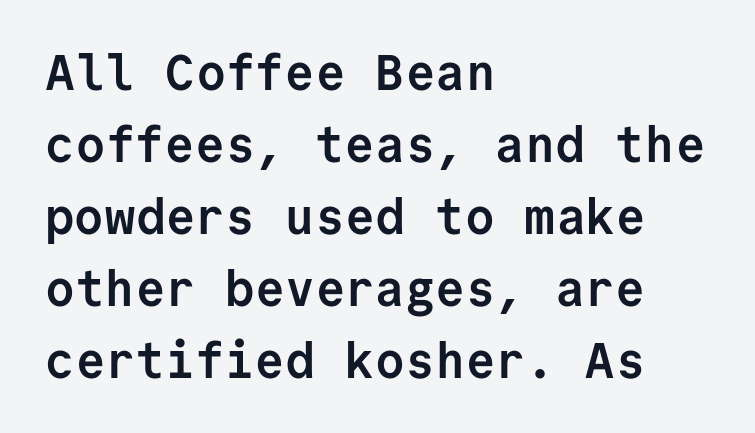
The image shows 50 px semibold sans-serif type, upright, monospaced; set left-aligned, normal line spacing (1.44x), normal letter spacing, not underlined; low stroke contrast and a medium x-height.
